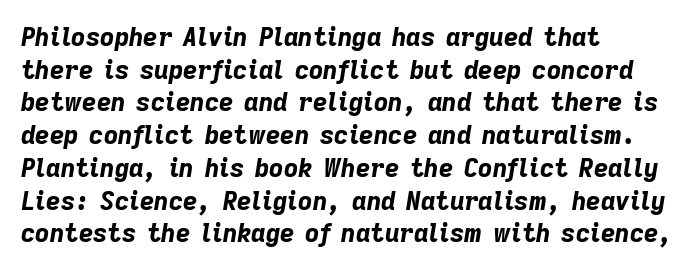
The image shows 25 px bold type, italic (leaning right); set left-aligned, normal line spacing (1.31x), normal letter spacing, not underlined.
